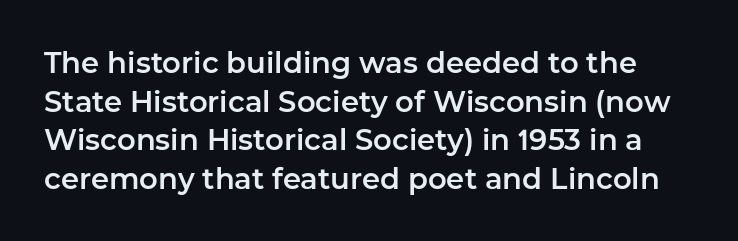
{"serif": "no", "italic": "no", "width": "normal", "stroke_contrast": "low", "x_height": "medium", "monospaced": "no", "underline": "no", "line_spacing": "normal", "line_spacing_ratio": 1.33, "letter_spacing": "normal", "letter_spacing_em": 0.0, "glyph_px": 29}
